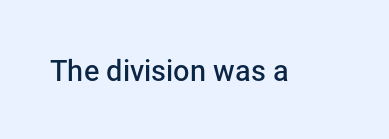
{"serif": "no", "italic": "no", "bold": "semi", "weight": "semibold", "width": "normal", "stroke_contrast": "low", "x_height": "medium", "monospaced": "no", "underline": "no", "letter_spacing": "normal", "letter_spacing_em": 0.0, "glyph_px": 29}
